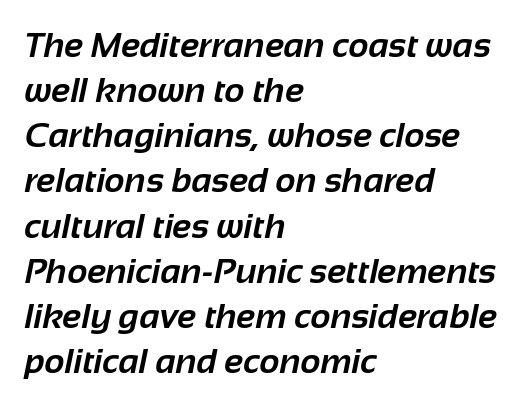
{"serif": "no", "bold": "yes", "weight": "bold", "width": "normal", "stroke_contrast": "low", "x_height": "medium", "monospaced": "no", "underline": "no", "align": "left", "line_spacing": "normal", "line_spacing_ratio": 1.29, "letter_spacing": "normal", "letter_spacing_em": 0.0, "glyph_px": 35}
